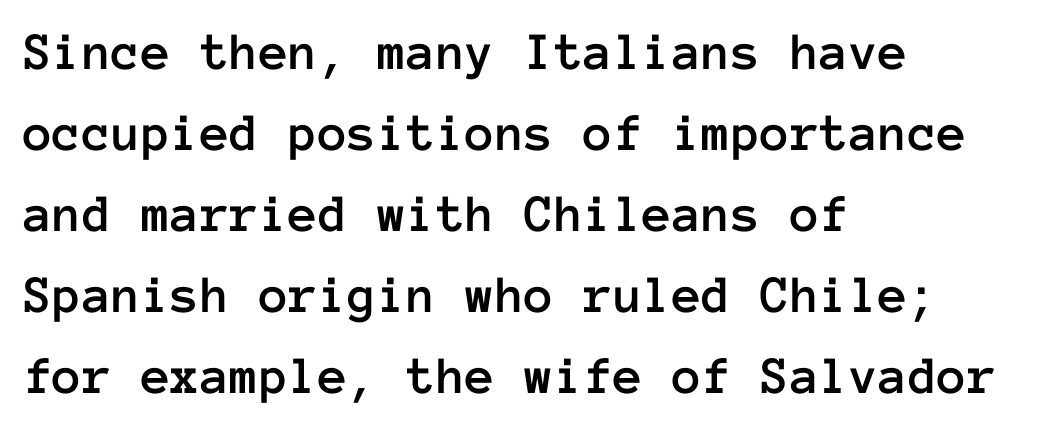
You can tell it's not italic because the verticals are truly vertical. The gaps between neighbouring characters are ordinary and unremarkable. This sample is left-justified, so line endings fall wherever the words run out. The gap between lines stays unmarked. This sample has the even, mechanical cadence of fixed-width lettering.
